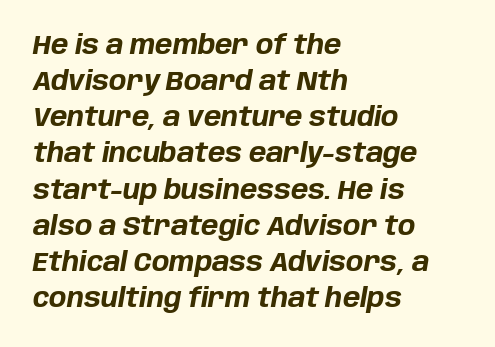
{"italic": "yes", "lean": "right", "slant_degrees": 10, "bold": "yes", "underline": "no", "align": "left", "line_spacing": "normal", "line_spacing_ratio": 1.39, "letter_spacing": "normal", "letter_spacing_em": 0.0, "glyph_px": 26}
